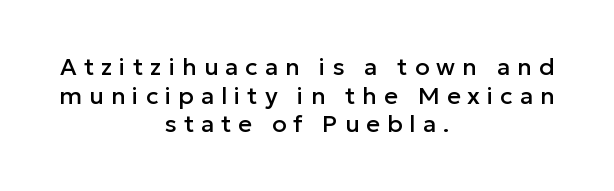
The setting favours the middle, as headings and verse often do. Notice how the stems are strictly vertical — no italics here. Words float on clear page, feet unadorned. How are the letters spaced? Widely, with obvious added tracking.
